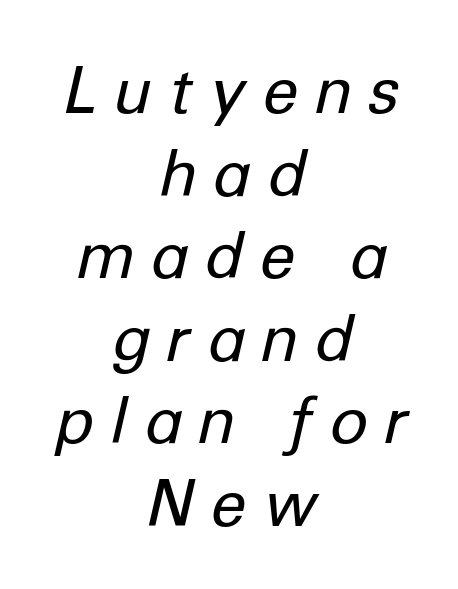
Q: Is the text bold? A: No.
Q: Is the text italic (slanted)? A: Yes, it leans right by about 12 degrees.
Q: Is the text underlined? A: No.
Q: How is the paragraph aligned? A: Centered.
Q: Is the spacing between letters normal or unusually wide? A: Unusually wide.
Q: Is the spacing between lines tight, normal or loose? A: Normal.
Q: Width (condensed, normal, or wide)? A: Normal.
Q: Stroke contrast? A: Low.
Q: x-height? A: Medium.
Q: Monospaced? A: No.
